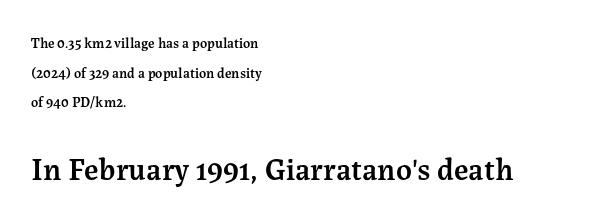
Q: Is the text bold? A: Semi-bold.
Q: Is the text italic (slanted)? A: No, it is upright.
Q: Is the typeface a serif or a sans-serif typeface? A: Serif.
Q: Is the text underlined? A: No.
Q: How is the paragraph aligned? A: Left-aligned.
Q: Is the spacing between letters normal or unusually wide? A: Normal.
Q: Is the spacing between lines tight, normal or loose? A: Loose.
Q: Which block of text is set in a larger size, the first (top) or the second (bottom)? A: The second (bottom) one.
Q: Width (condensed, normal, or wide)? A: Normal.
Q: Stroke contrast? A: Medium.
Q: x-height? A: Medium.
Q: Monospaced? A: No.
